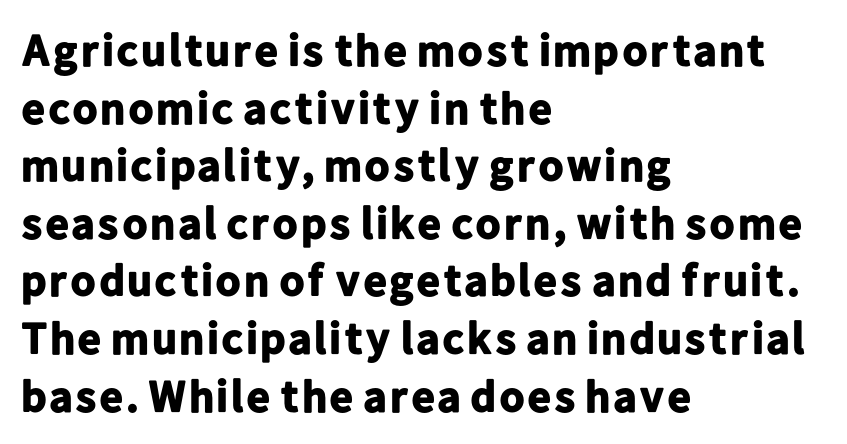
{"serif": "no", "italic": "no", "bold": "yes", "weight": "bold", "width": "normal", "stroke_contrast": "low", "x_height": "medium", "monospaced": "no", "underline": "no", "align": "left", "line_spacing": "normal", "line_spacing_ratio": 1.28, "letter_spacing": "normal", "letter_spacing_em": 0.0, "glyph_px": 45}
